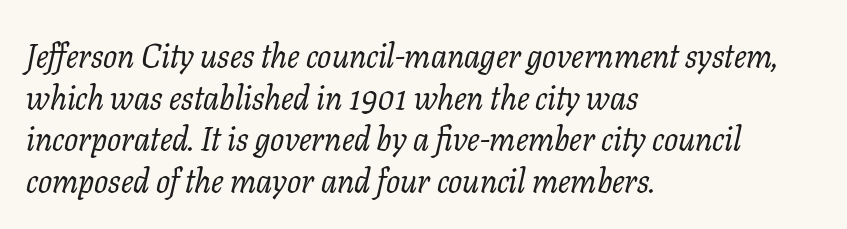
{"serif": "yes", "italic": "yes", "lean": "right", "slant_degrees": 11, "bold": "no", "weight": "regular", "width": "normal", "stroke_contrast": "low", "x_height": "medium", "monospaced": "no", "underline": "no", "align": "left", "line_spacing": "normal", "line_spacing_ratio": 1.26, "letter_spacing": "normal", "letter_spacing_em": 0.0, "glyph_px": 33}
